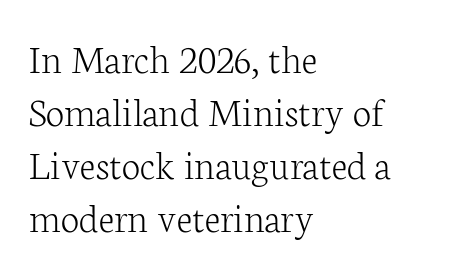
Q: Is the text bold? A: No.
Q: Is the text italic (slanted)? A: No, it is upright.
Q: Is the typeface a serif or a sans-serif typeface? A: Serif.
Q: Is the text underlined? A: No.
Q: How is the paragraph aligned? A: Left-aligned.
Q: Is the spacing between letters normal or unusually wide? A: Normal.
Q: Is the spacing between lines tight, normal or loose? A: Normal.
Q: Width (condensed, normal, or wide)? A: Normal.
Q: Stroke contrast? A: Low.
Q: x-height? A: Medium.
Q: Monospaced? A: No.
